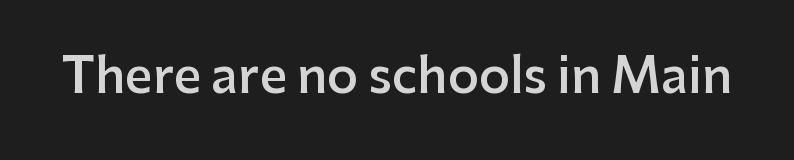
{"serif": "no", "italic": "no", "bold": "semi", "weight": "semibold", "width": "normal", "stroke_contrast": "low", "x_height": "medium", "monospaced": "no", "underline": "no", "letter_spacing": "normal", "letter_spacing_em": 0.0, "glyph_px": 48}
